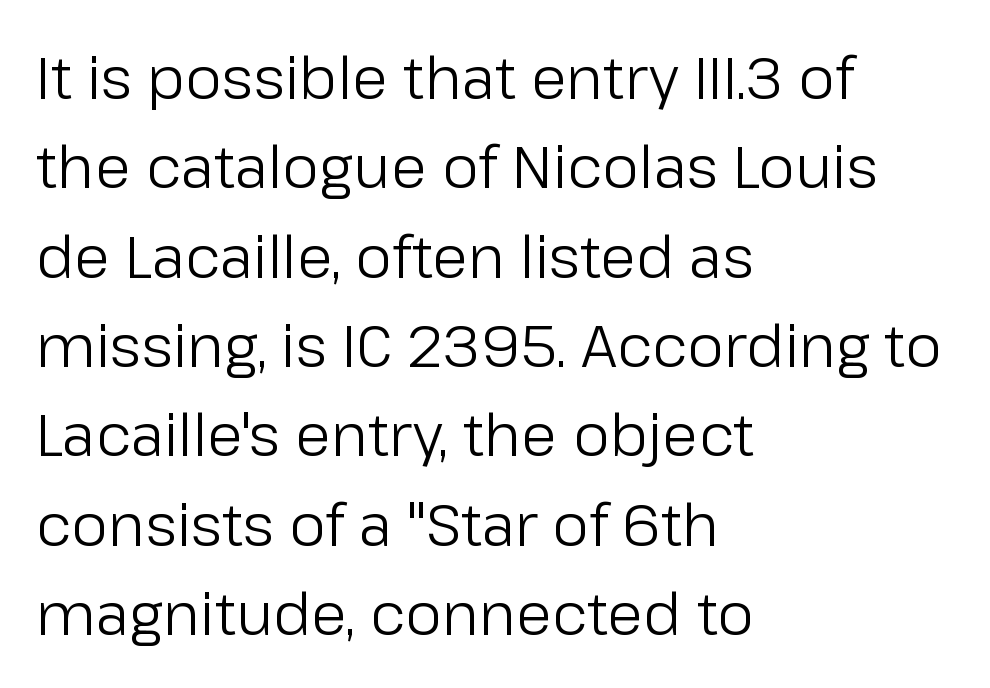
Q: Is the text bold? A: No.
Q: Is the text italic (slanted)? A: No, it is upright.
Q: Is the typeface a serif or a sans-serif typeface? A: Sans-serif.
Q: Is the text underlined? A: No.
Q: How is the paragraph aligned? A: Left-aligned.
Q: Is the spacing between letters normal or unusually wide? A: Normal.
Q: Is the spacing between lines tight, normal or loose? A: Normal.
Q: Width (condensed, normal, or wide)? A: Normal.
Q: Stroke contrast? A: Low.
Q: x-height? A: Medium.
Q: Monospaced? A: No.
